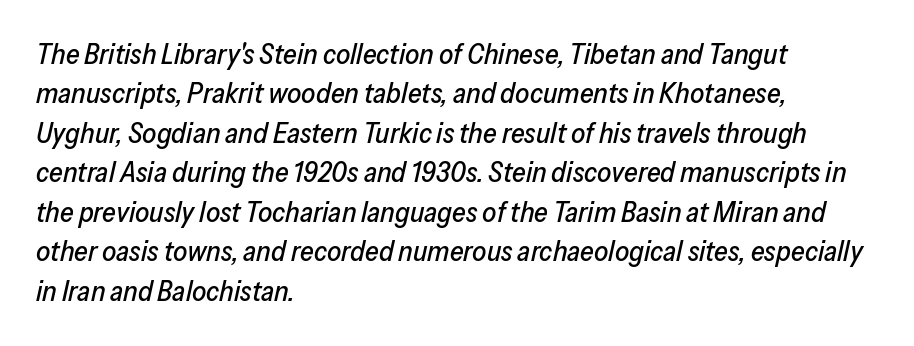
The image shows 28 px text type, italic (leaning right); set left-aligned, normal line spacing (1.41x), normal letter spacing, not underlined; low stroke contrast and a medium x-height.
